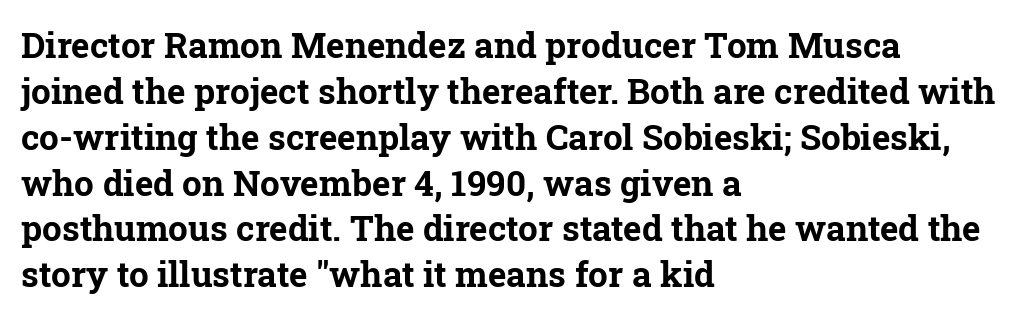
Q: Is the text bold? A: Yes.
Q: Is the text italic (slanted)? A: No, it is upright.
Q: Is the typeface a serif or a sans-serif typeface? A: Serif.
Q: Is the text underlined? A: No.
Q: How is the paragraph aligned? A: Left-aligned.
Q: Is the spacing between letters normal or unusually wide? A: Normal.
Q: Is the spacing between lines tight, normal or loose? A: Normal.
Q: Width (condensed, normal, or wide)? A: Normal.
Q: Stroke contrast? A: Low.
Q: x-height? A: Medium.
Q: Monospaced? A: No.
